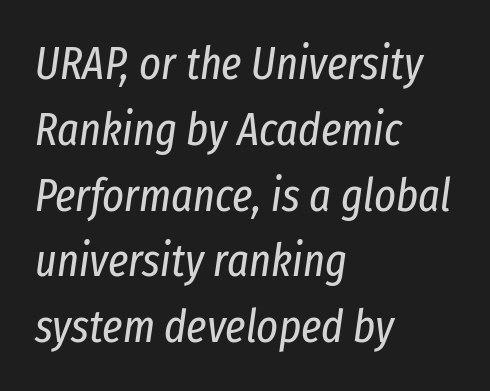
{"italic": "yes", "lean": "right", "slant_degrees": 8, "bold": "no", "weight": "regular", "width": "condensed", "stroke_contrast": "low", "x_height": "medium", "monospaced": "no", "underline": "no", "align": "left", "line_spacing": "normal", "line_spacing_ratio": 1.43, "letter_spacing": "normal", "letter_spacing_em": 0.0, "glyph_px": 46}
